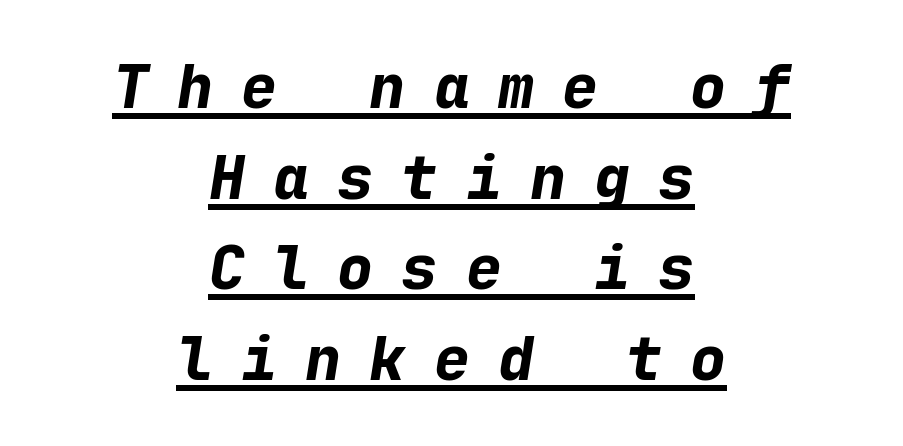
Q: Is the text bold? A: Yes.
Q: Is the text italic (slanted)? A: Yes, it leans right by about 9 degrees.
Q: Is the text underlined? A: Yes.
Q: How is the paragraph aligned? A: Centered.
Q: Is the spacing between letters normal or unusually wide? A: Unusually wide.
Q: Is the spacing between lines tight, normal or loose? A: Normal.
Q: Width (condensed, normal, or wide)? A: Normal.
Q: Stroke contrast? A: Low.
Q: x-height? A: Medium.
Q: Monospaced? A: Yes.
